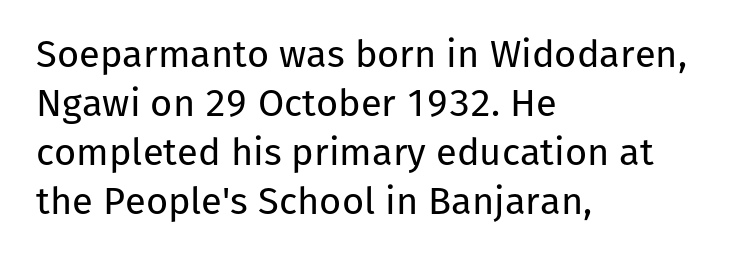
{"serif": "no", "italic": "no", "bold": "no", "weight": "regular", "width": "normal", "stroke_contrast": "low", "x_height": "medium", "monospaced": "no", "underline": "no", "align": "left", "line_spacing": "normal", "line_spacing_ratio": 1.29, "letter_spacing": "normal", "letter_spacing_em": 0.0, "glyph_px": 38}
